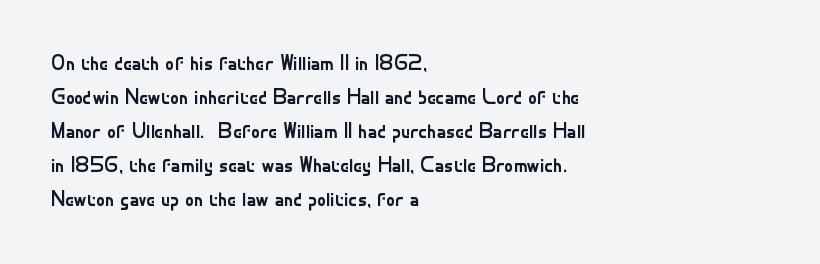
Caption: multi-line text, flush left, ragged right. Rendered with straight, roman letterforms. Beneath every word, the page is bare. Weight: not bold — regular or lighter. Nobody touched the tracking dial on this one. Vertically, the passage feels balanced, rows spaced as you'd expect.
